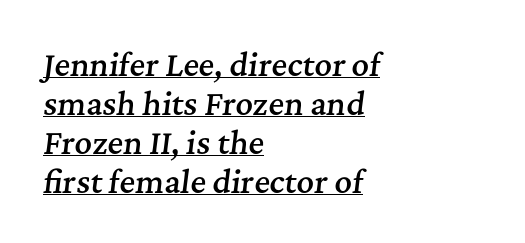
When letters slant like this, we call the style italic. The rendering uses natural spacing where letterforms have individual widths. Caption: multi-line text, flush left, ragged right. The glyphs in this specimen are seriffed. This block has exactly the height ordinary leading produces. The passage shown has conventional tracking throughout.
